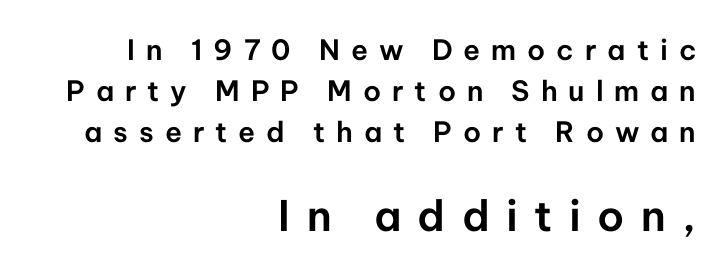
The image shows 42 px sans-serif type, upright; set right-aligned, normal line spacing (1.47x), unusually wide letter spacing (+0.39 em), not underlined; the second (bottom) block is 1.5x larger; low stroke contrast and a medium x-height.
